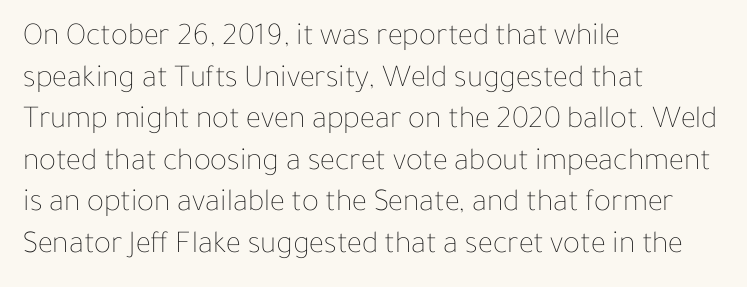
Each new line begins a customary step beneath the previous one. Unmarked baselines from the first word to the last. The letterforms sit at book weight or below. Is this a fixed-width face? No — the glyphs have proportional, varying widths. The letters sit at their default tracking, neither squeezed nor spread.
